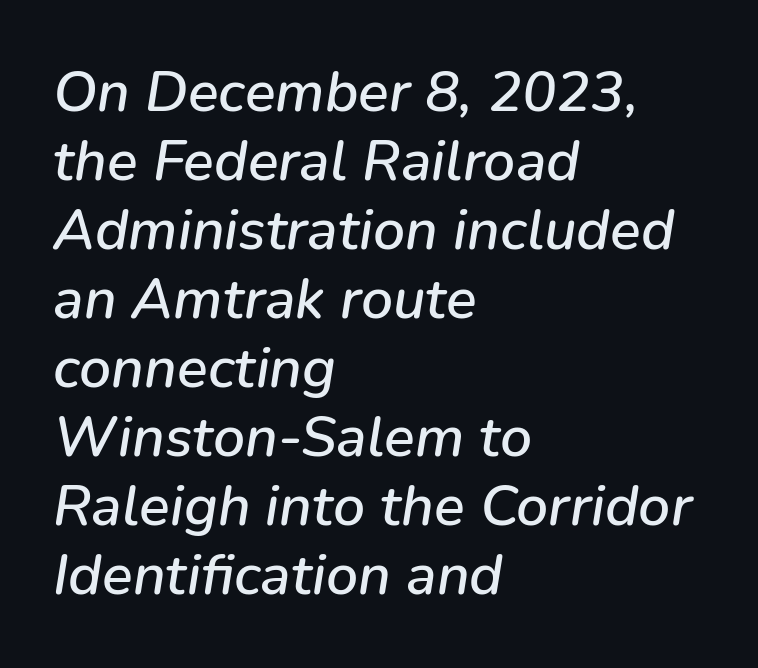
{"italic": "yes", "lean": "right", "slant_degrees": 9, "width": "normal", "stroke_contrast": "low", "x_height": "medium", "monospaced": "no", "underline": "no", "align": "left", "line_spacing_ratio": 1.21, "letter_spacing": "normal", "letter_spacing_em": 0.0, "glyph_px": 57}
